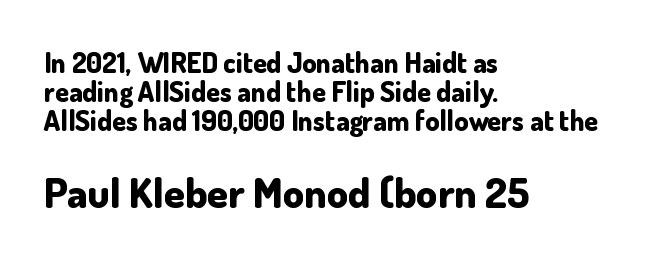
Q: Is the text bold? A: Yes.
Q: Is the text italic (slanted)? A: No, it is upright.
Q: Is the typeface a serif or a sans-serif typeface? A: Sans-serif.
Q: Is the text underlined? A: No.
Q: How is the paragraph aligned? A: Left-aligned.
Q: Is the spacing between letters normal or unusually wide? A: Normal.
Q: Is the spacing between lines tight, normal or loose? A: Tight.
Q: Which block of text is set in a larger size, the first (top) or the second (bottom)? A: The second (bottom) one.
Q: Width (condensed, normal, or wide)? A: Normal.
Q: Stroke contrast? A: Low.
Q: x-height? A: Small.
Q: Monospaced? A: No.
